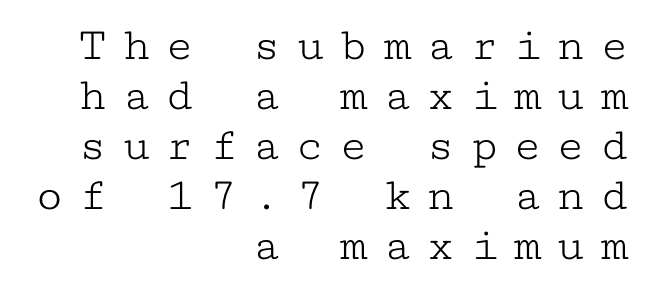
Q: Is the text bold? A: No.
Q: Is the text italic (slanted)? A: No, it is upright.
Q: Is the typeface a serif or a sans-serif typeface? A: Serif.
Q: Is the text underlined? A: No.
Q: How is the paragraph aligned? A: Right-aligned.
Q: Is the spacing between letters normal or unusually wide? A: Unusually wide.
Q: Is the spacing between lines tight, normal or loose? A: Tight.
Q: Width (condensed, normal, or wide)? A: Wide.
Q: Stroke contrast? A: Low.
Q: x-height? A: Medium.
Q: Monospaced? A: Yes.
